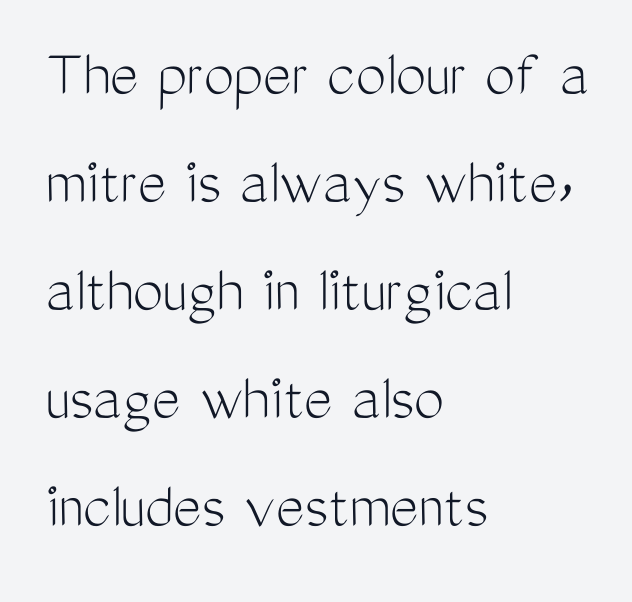
You could call the tracking neutral — neither tight nor loose. Italic: no, the glyphs are upright roman. The passage is arranged the way most books set body copy — flush left. The font sits on the lighter half of the weight spectrum, regular included. In terms of leading, this rendering sits right in the middle. Each letter's strokes conclude bluntly, with no projecting serifs.
